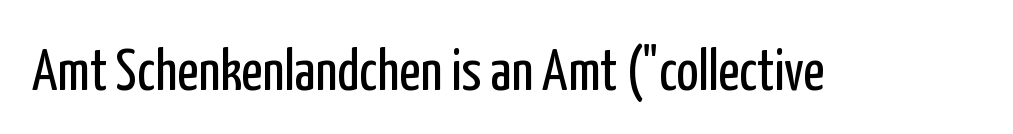
Q: Is the text bold? A: No.
Q: Is the text italic (slanted)? A: No, it is upright.
Q: Is the typeface a serif or a sans-serif typeface? A: Sans-serif.
Q: Is the text underlined? A: No.
Q: Is the spacing between letters normal or unusually wide? A: Normal.
Q: Width (condensed, normal, or wide)? A: Condensed.
Q: Stroke contrast? A: Low.
Q: x-height? A: Medium.
Q: Monospaced? A: No.
